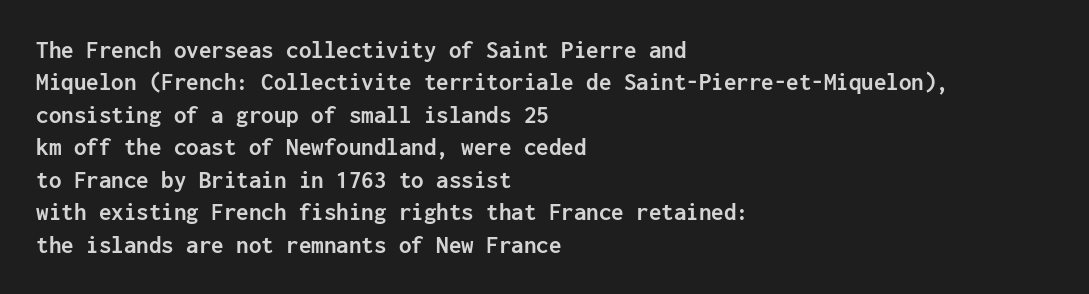
Q: Is the text bold? A: Yes.
Q: Is the text italic (slanted)? A: No, it is upright.
Q: Is the text underlined? A: No.
Q: How is the paragraph aligned? A: Left-aligned.
Q: Is the spacing between letters normal or unusually wide? A: Normal.
Q: Is the spacing between lines tight, normal or loose? A: Normal.
